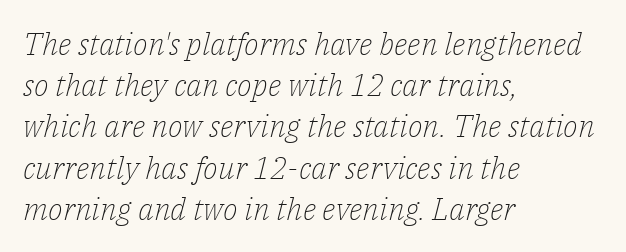
Q: Is the text bold? A: No.
Q: Is the text italic (slanted)? A: Yes, it leans right by about 14 degrees.
Q: Is the typeface a serif or a sans-serif typeface? A: Serif.
Q: Is the text underlined? A: No.
Q: How is the paragraph aligned? A: Left-aligned.
Q: Is the spacing between letters normal or unusually wide? A: Normal.
Q: Is the spacing between lines tight, normal or loose? A: Normal.
Q: Width (condensed, normal, or wide)? A: Normal.
Q: Stroke contrast? A: Low.
Q: x-height? A: Medium.
Q: Monospaced? A: No.
